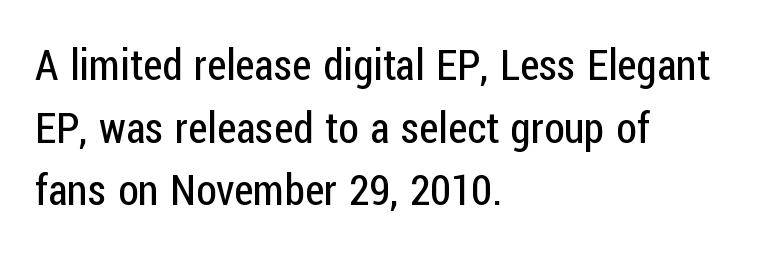
{"serif": "no", "italic": "no", "bold": "no", "weight": "regular", "width": "condensed", "stroke_contrast": "low", "x_height": "medium", "monospaced": "no", "underline": "no", "align": "left", "line_spacing": "normal", "line_spacing_ratio": 1.49, "letter_spacing": "normal", "letter_spacing_em": 0.0, "glyph_px": 42}
